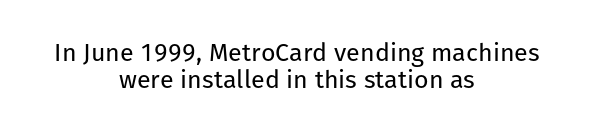
The image shows 25 px text type, upright; set centered, tight line spacing (1.1x), normal letter spacing, not underlined.
